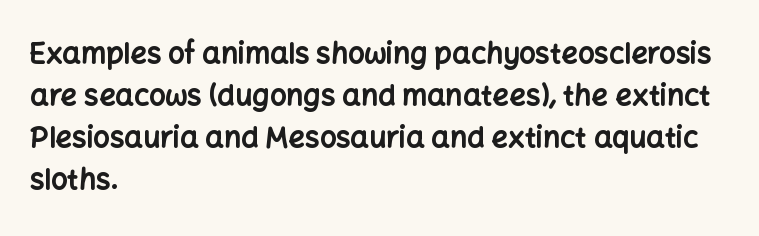
{"serif": "no", "italic": "no", "bold": "yes", "weight": "bold", "width": "normal", "stroke_contrast": "low", "x_height": "medium", "monospaced": "no", "underline": "no", "align": "left", "line_spacing": "normal", "line_spacing_ratio": 1.45, "letter_spacing": "normal", "letter_spacing_em": 0.0, "glyph_px": 29}
